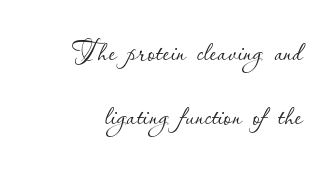
{"bold": "no", "weight": "thin", "width": "normal", "stroke_contrast": "low", "x_height": "small", "monospaced": "no", "underline": "no", "line_spacing_ratio": 1.74, "letter_spacing": "normal", "letter_spacing_em": 0.0, "glyph_px": 37}
